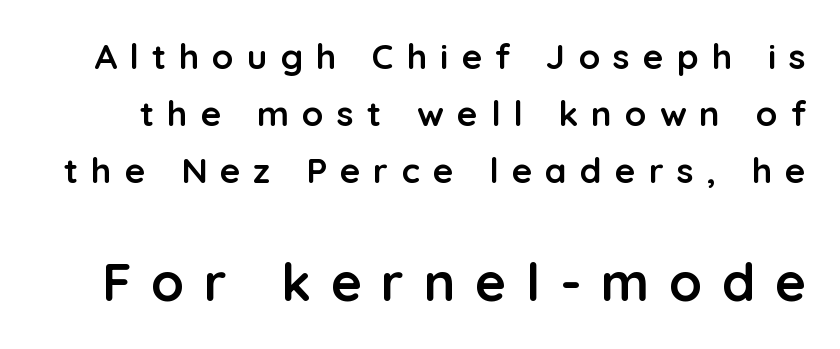
Characters remain perfectly vertical along every line. The more generous point size was reserved for the lower chunk. The vertical gap from one line to the next is medium. Descenders are the only things crossing below the line. The letters are spread apart with noticeably loose tracking.
